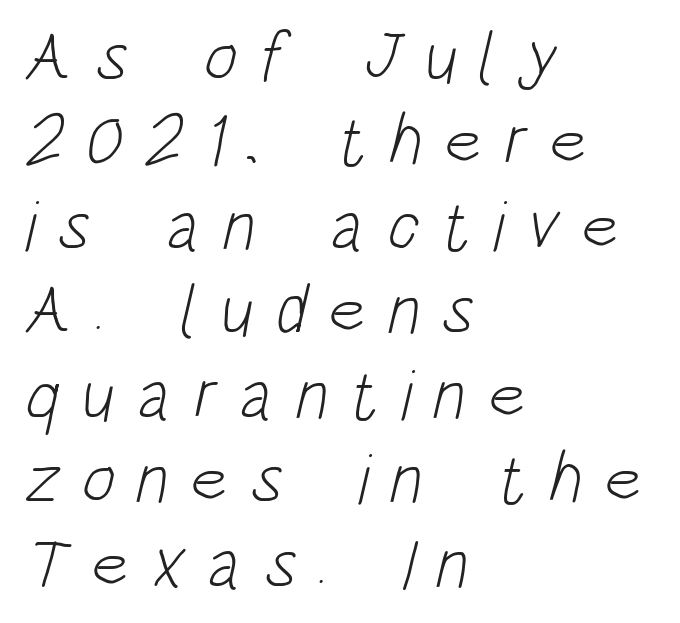
Q: Is the text bold? A: No.
Q: Is the typeface a serif or a sans-serif typeface? A: Sans-serif.
Q: Is the text underlined? A: No.
Q: How is the paragraph aligned? A: Left-aligned.
Q: Is the spacing between letters normal or unusually wide? A: Unusually wide.
Q: Width (condensed, normal, or wide)? A: Condensed.
Q: Stroke contrast? A: Low.
Q: x-height? A: Large.
Q: Monospaced? A: No.
